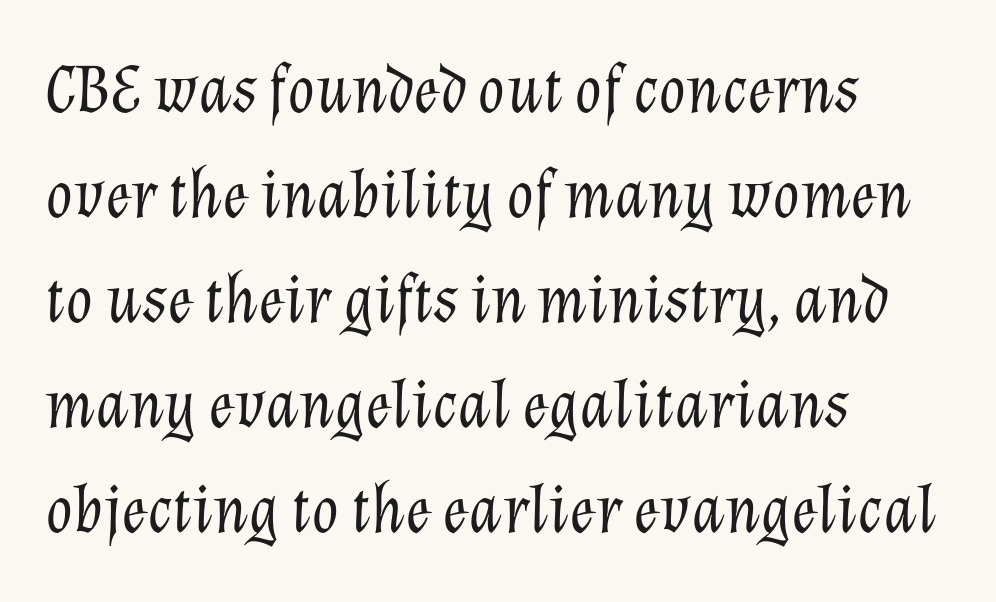
{"italic": "yes", "lean": "right", "slant_degrees": 12, "bold": "no", "weight": "light", "width": "normal", "stroke_contrast": "low", "x_height": "medium", "monospaced": "no", "underline": "no", "align": "left", "line_spacing": "normal", "line_spacing_ratio": 1.5, "letter_spacing": "normal", "letter_spacing_em": 0.0, "glyph_px": 70}
